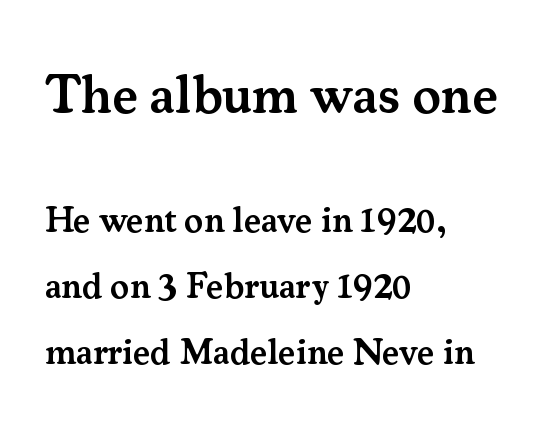
Q: Is the text bold? A: Semi-bold.
Q: Is the text italic (slanted)? A: No, it is upright.
Q: Is the typeface a serif or a sans-serif typeface? A: Serif.
Q: Is the text underlined? A: No.
Q: How is the paragraph aligned? A: Left-aligned.
Q: Is the spacing between letters normal or unusually wide? A: Normal.
Q: Which block of text is set in a larger size, the first (top) or the second (bottom)? A: The first (top) one.
Q: Width (condensed, normal, or wide)? A: Normal.
Q: Stroke contrast? A: Medium.
Q: x-height? A: Small.
Q: Monospaced? A: No.
